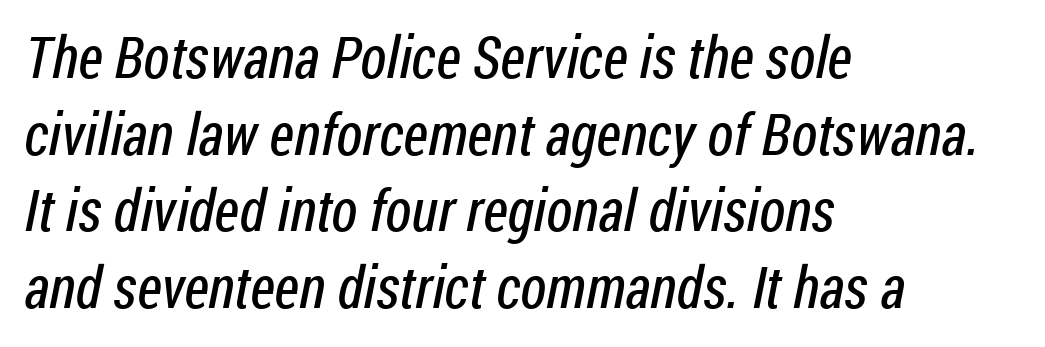
Q: Is the text bold? A: No.
Q: Is the typeface a serif or a sans-serif typeface? A: Sans-serif.
Q: Is the text underlined? A: No.
Q: How is the paragraph aligned? A: Left-aligned.
Q: Is the spacing between letters normal or unusually wide? A: Normal.
Q: Is the spacing between lines tight, normal or loose? A: Normal.
Q: Width (condensed, normal, or wide)? A: Condensed.
Q: Stroke contrast? A: Low.
Q: x-height? A: Medium.
Q: Monospaced? A: No.
